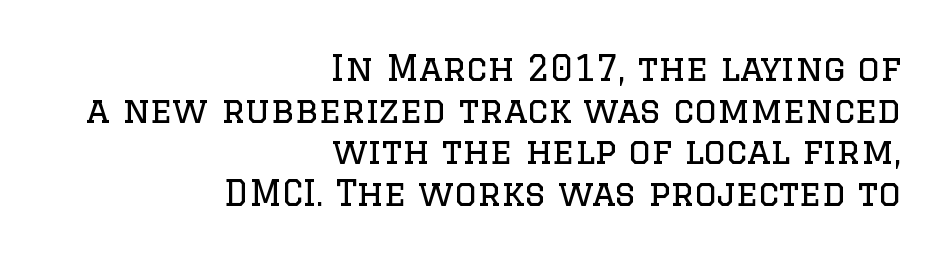
These lines are rendered in a variable-pitch font. A roman cut, with each character standing at attention. A typesetter would label this face a serif. Default kerning and tracking; the words read as compact shapes. The zone under the glyphs is completely vacant.
